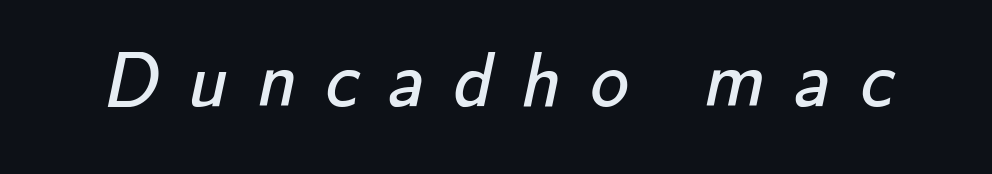
The image shows 77 px regular-weight sans-serif type; set unusually wide letter spacing (+0.37 em), not underlined; low stroke contrast and a small x-height.
